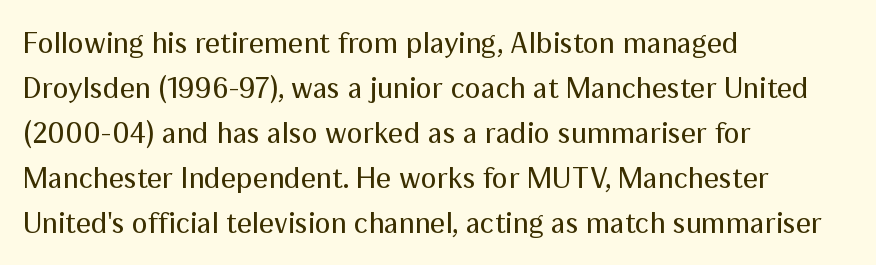
Q: Is the text bold? A: No.
Q: Is the text italic (slanted)? A: No, it is upright.
Q: Is the typeface a serif or a sans-serif typeface? A: Sans-serif.
Q: Is the text underlined? A: No.
Q: How is the paragraph aligned? A: Left-aligned.
Q: Is the spacing between letters normal or unusually wide? A: Normal.
Q: Is the spacing between lines tight, normal or loose? A: Normal.
Q: Width (condensed, normal, or wide)? A: Normal.
Q: Stroke contrast? A: Medium.
Q: x-height? A: Medium.
Q: Monospaced? A: No.
